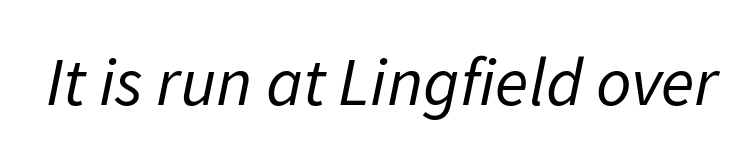
Q: Is the text bold? A: No.
Q: Is the text italic (slanted)? A: Yes, it leans right by about 11 degrees.
Q: Is the text underlined? A: No.
Q: Is the spacing between letters normal or unusually wide? A: Normal.
Q: Width (condensed, normal, or wide)? A: Normal.
Q: Stroke contrast? A: Low.
Q: x-height? A: Medium.
Q: Monospaced? A: No.
